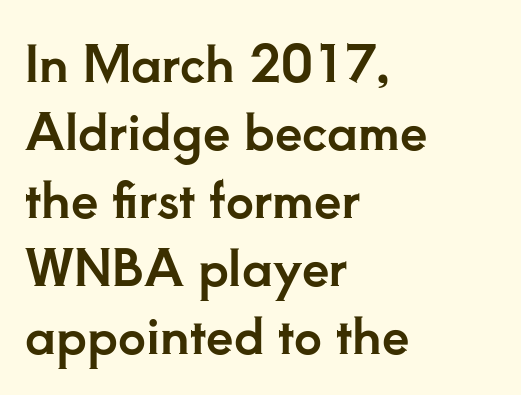
{"serif": "yes", "italic": "no", "width": "normal", "stroke_contrast": "low", "x_height": "small", "monospaced": "no", "underline": "no", "align": "left", "line_spacing": "normal", "line_spacing_ratio": 1.39, "letter_spacing": "normal", "letter_spacing_em": 0.0, "glyph_px": 49}
